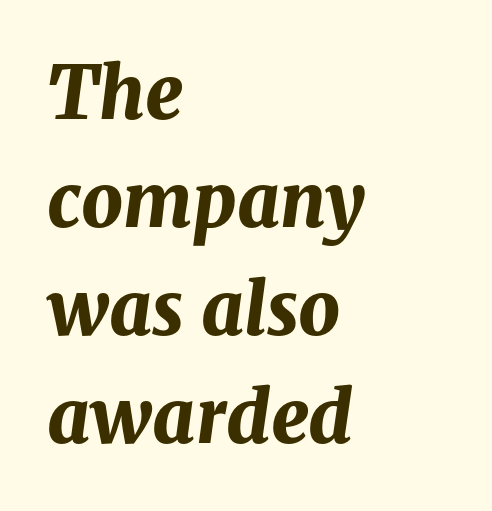
{"italic": "yes", "lean": "right", "slant_degrees": 8, "bold": "yes", "weight": "bold", "width": "normal", "stroke_contrast": "medium", "x_height": "medium", "monospaced": "no", "underline": "no", "align": "left", "line_spacing": "normal", "line_spacing_ratio": 1.48, "letter_spacing": "normal", "letter_spacing_em": 0.0, "glyph_px": 73}
